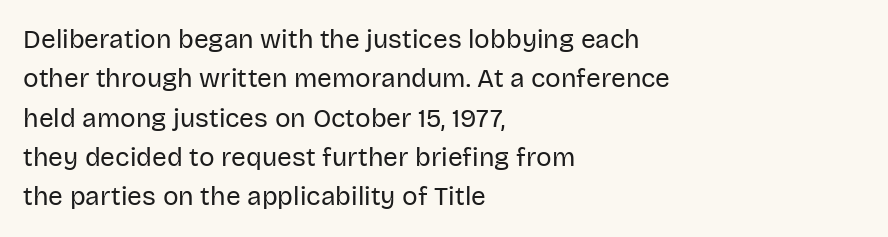
The image shows 26 px text type, upright; set left-aligned, normal line spacing (1.51x), normal letter spacing, not underlined.
